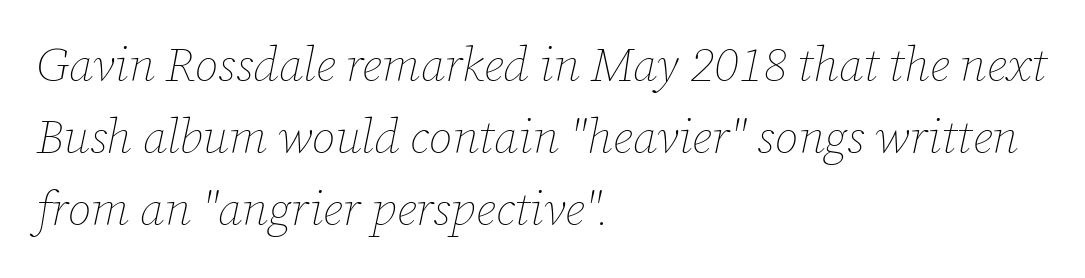
{"italic": "yes", "lean": "right", "slant_degrees": 12, "bold": "no", "weight": "thin", "width": "normal", "stroke_contrast": "low", "x_height": "medium", "monospaced": "no", "underline": "no", "align": "left", "line_spacing": "normal", "line_spacing_ratio": 1.5, "letter_spacing": "normal", "letter_spacing_em": 0.0, "glyph_px": 48}
